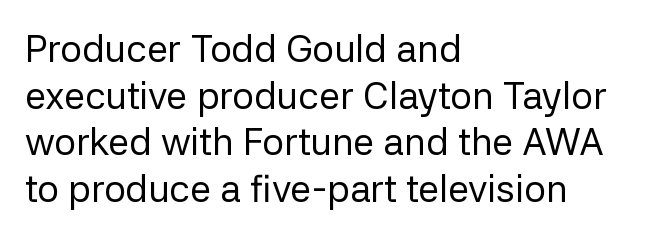
The horizontal fit of the characters is conventional and even. On a weight scale, this lands at 450 or below. The letters carry no serifs — their stems end cleanly without finishing strokes. The text block is weighted toward the left margin, trailing off unevenly rightward. Check under the words: just untouched page. The typography opts for an upright posture over an oblique one.
